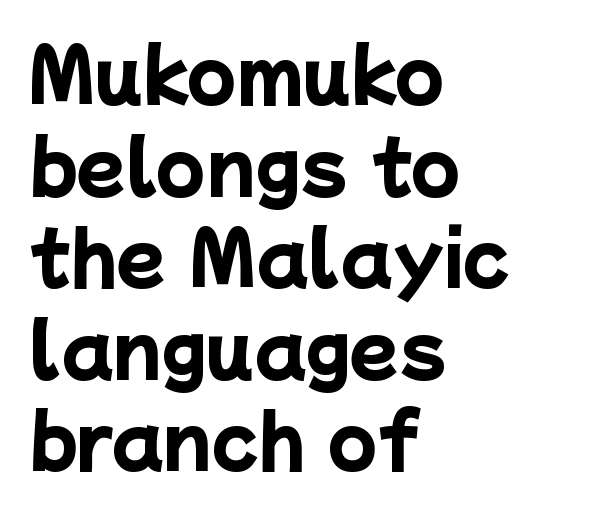
The gap between lines stays unmarked. In terms of weight, the rendering is a true, heavy bold. Observe the absence of serifs on each vertical stroke in this sample. Baseline-to-baseline distance is the conventional proportion of letter height. The rag falls on the right side of this text block.
